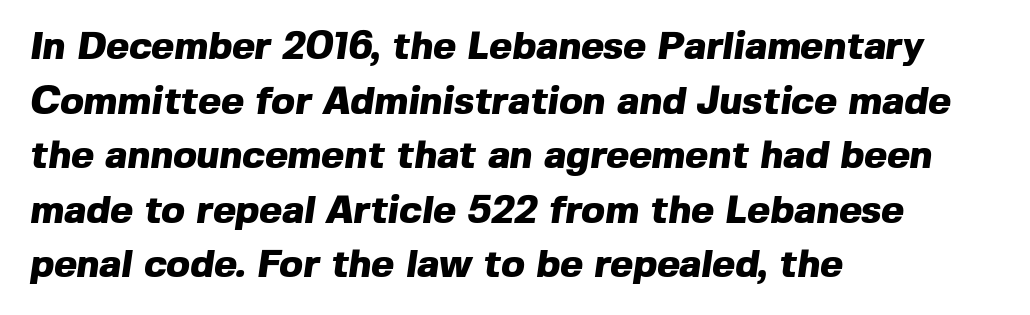
A classic flush-left, rag-right setting is used for this passage. Here the designer chose a conventional face with non-uniform glyph widths. Heavy-handed strokes throughout: this text is bold. Does extra space separate the letters? No, they use regular spacing. Whoever set this chose a conventional vertical rhythm.
